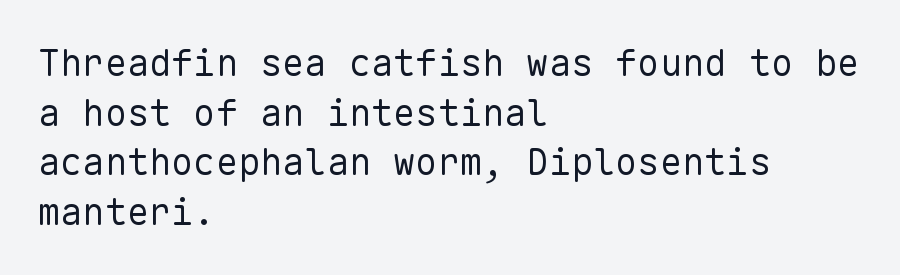
The image shows 37 px regular-weight sans-serif type, upright, monospaced; set left-aligned, normal line spacing (1.34x), normal letter spacing, not underlined; low stroke contrast and a medium x-height.
